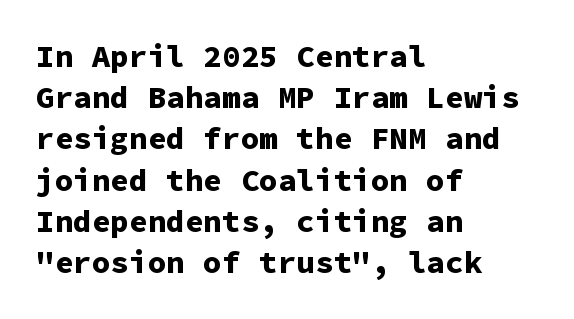
{"serif": "no", "italic": "no", "bold": "yes", "weight": "bold", "width": "normal", "stroke_contrast": "low", "x_height": "medium", "monospaced": "yes", "underline": "no", "align": "left", "line_spacing": "normal", "line_spacing_ratio": 1.33, "letter_spacing": "normal", "letter_spacing_em": 0.0, "glyph_px": 31}
